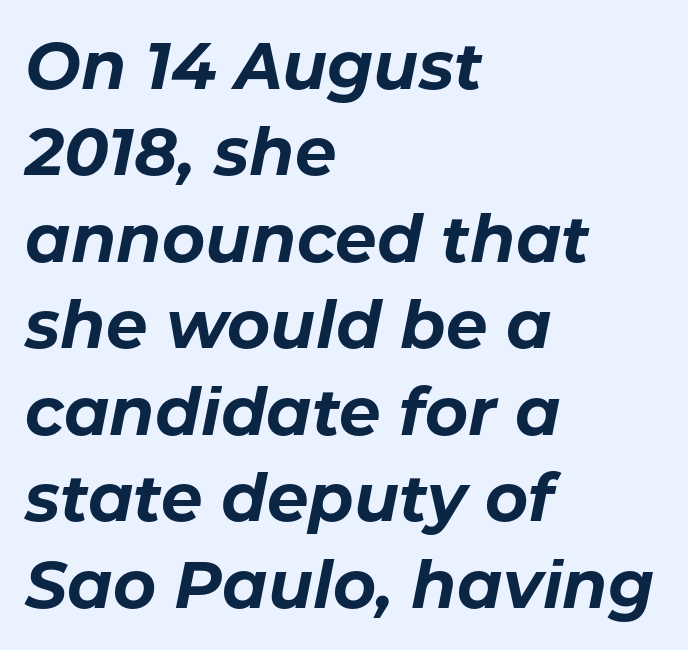
Slant detected: the letters are inclined. The lines sit at an ordinary, default distance from one another. Is this a fixed-width face? No — the glyphs have proportional, varying widths. Clear beneath every line of the passage.
